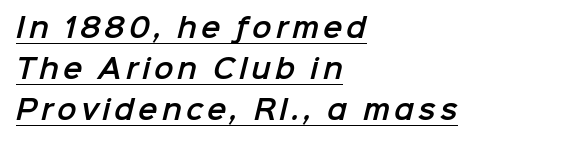
Is there much room between lines? A standard amount, neither cramped nor airy. One-word summary of the alignment: left. A typographer would call this underscored text.
